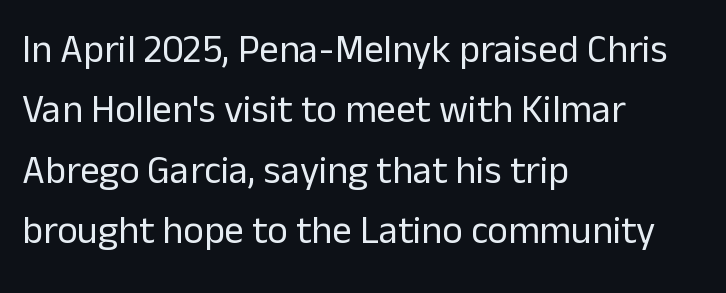
{"serif": "no", "italic": "no", "bold": "no", "weight": "regular", "width": "normal", "stroke_contrast": "low", "x_height": "medium", "monospaced": "no", "underline": "no", "align": "left", "line_spacing": "normal", "line_spacing_ratio": 1.55, "letter_spacing": "normal", "letter_spacing_em": 0.0, "glyph_px": 39}
